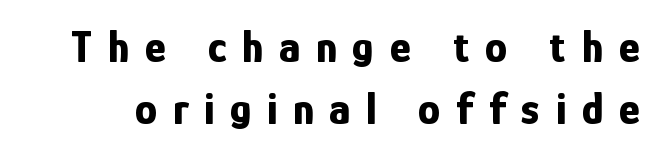
{"serif": "no", "italic": "no", "bold": "yes", "weight": "bold", "width": "condensed", "stroke_contrast": "low", "x_height": "medium", "monospaced": "no", "underline": "no", "line_spacing": "normal", "line_spacing_ratio": 1.37, "letter_spacing": "wide", "letter_spacing_em": 0.35, "glyph_px": 45}
